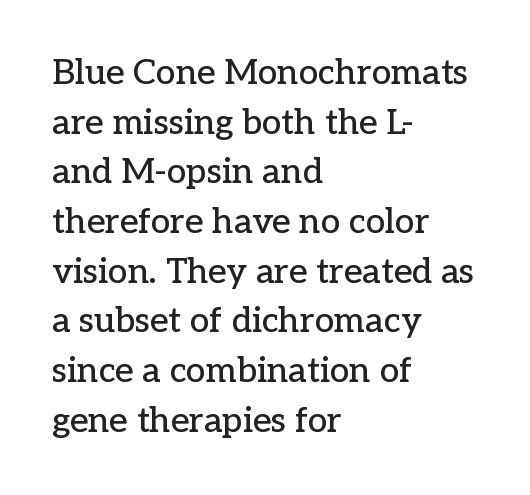
Q: Is the text italic (slanted)? A: No, it is upright.
Q: Is the typeface a serif or a sans-serif typeface? A: Serif.
Q: Is the text underlined? A: No.
Q: How is the paragraph aligned? A: Left-aligned.
Q: Is the spacing between letters normal or unusually wide? A: Normal.
Q: Is the spacing between lines tight, normal or loose? A: Normal.
Q: Width (condensed, normal, or wide)? A: Normal.
Q: Stroke contrast? A: Low.
Q: x-height? A: Medium.
Q: Monospaced? A: No.
